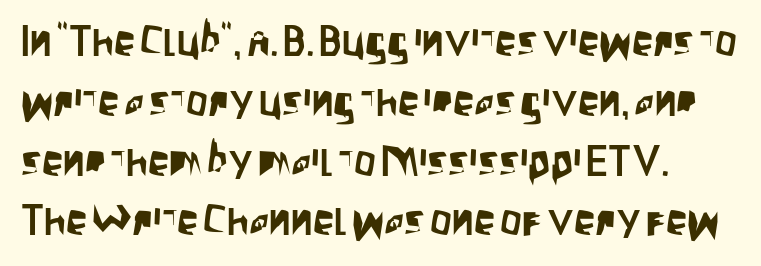
Q: Is the text italic (slanted)? A: No, it is upright.
Q: Is the typeface a serif or a sans-serif typeface? A: Sans-serif.
Q: Is the text underlined? A: No.
Q: Is the spacing between letters normal or unusually wide? A: Normal.
Q: Is the spacing between lines tight, normal or loose? A: Normal.
Q: Width (condensed, normal, or wide)? A: Condensed.
Q: Stroke contrast? A: Low.
Q: x-height? A: Large.
Q: Monospaced? A: No.
